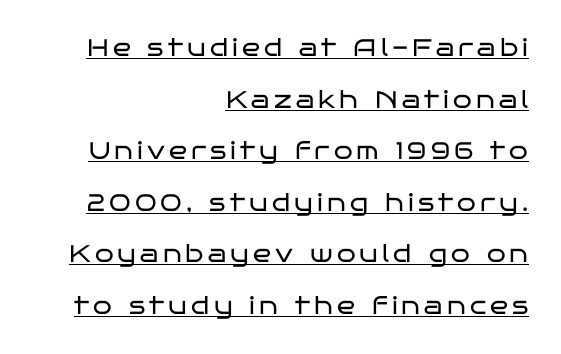
The image shows 24 px text type, upright; set right-aligned, loose line spacing (2.15x), underlined.
